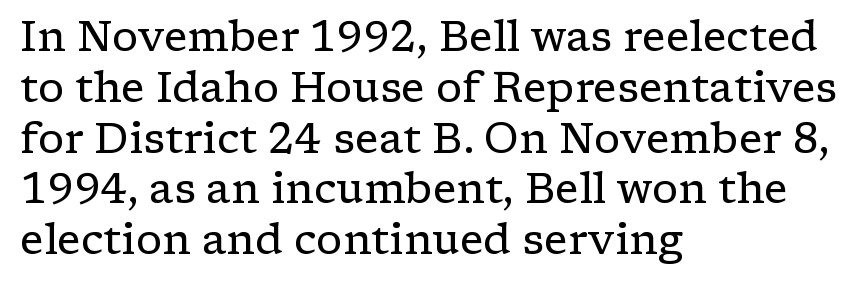
{"serif": "yes", "italic": "no", "bold": "no", "weight": "regular", "width": "wide", "stroke_contrast": "low", "x_height": "medium", "monospaced": "no", "underline": "no", "align": "left", "line_spacing_ratio": 1.21, "letter_spacing": "normal", "letter_spacing_em": 0.0, "glyph_px": 42}
